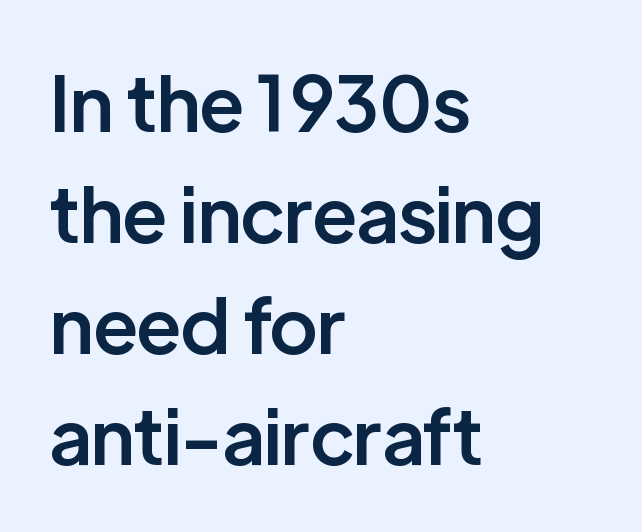
Q: Is the text bold? A: Semi-bold.
Q: Is the text italic (slanted)? A: No, it is upright.
Q: Is the typeface a serif or a sans-serif typeface? A: Sans-serif.
Q: Is the text underlined? A: No.
Q: How is the paragraph aligned? A: Left-aligned.
Q: Is the spacing between letters normal or unusually wide? A: Normal.
Q: Is the spacing between lines tight, normal or loose? A: Normal.
Q: Width (condensed, normal, or wide)? A: Normal.
Q: Stroke contrast? A: Low.
Q: x-height? A: Medium.
Q: Monospaced? A: No.
